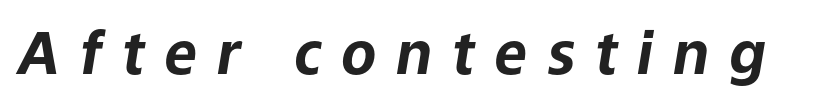
The image shows 58 px bold type, italic (leaning right); set unusually wide letter spacing (+0.34 em), not underlined; low stroke contrast and a medium x-height.
